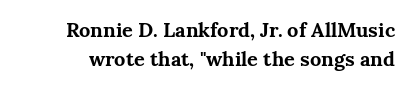
The image shows 20 px bold type, upright; set normal line spacing (1.44x), normal letter spacing, not underlined.
